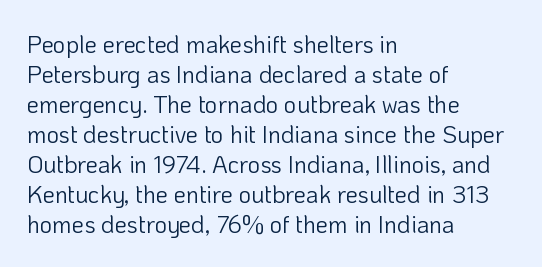
Honestly, there is no underline to notice here at all. The font's upright variant was chosen for this text. Horizontally, the lines are justified to the leading edge only. Bold? No — there's no thickening of the strokes.
